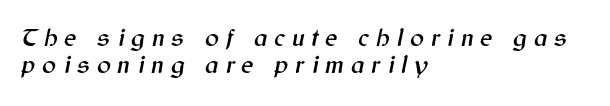
Q: Is the text italic (slanted)? A: Yes, it leans right by about 12 degrees.
Q: Is the text underlined? A: No.
Q: How is the paragraph aligned? A: Left-aligned.
Q: Is the spacing between letters normal or unusually wide? A: Unusually wide.
Q: Is the spacing between lines tight, normal or loose? A: Tight.
